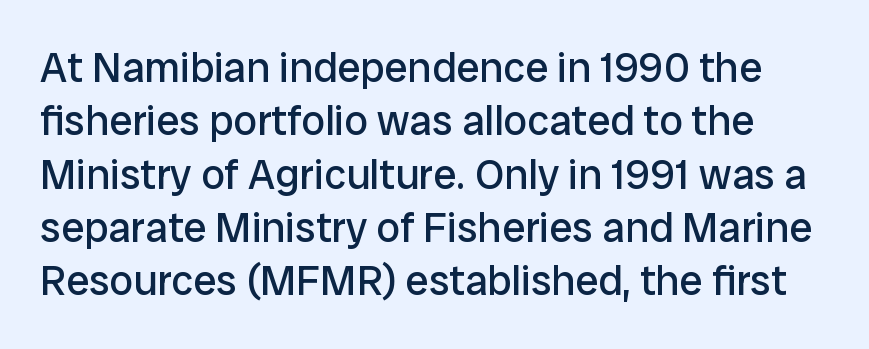
Q: Is the text bold? A: No.
Q: Is the text italic (slanted)? A: No, it is upright.
Q: Is the typeface a serif or a sans-serif typeface? A: Sans-serif.
Q: Is the text underlined? A: No.
Q: Is the spacing between letters normal or unusually wide? A: Normal.
Q: Is the spacing between lines tight, normal or loose? A: Normal.
Q: Width (condensed, normal, or wide)? A: Normal.
Q: Stroke contrast? A: Low.
Q: x-height? A: Medium.
Q: Monospaced? A: No.
